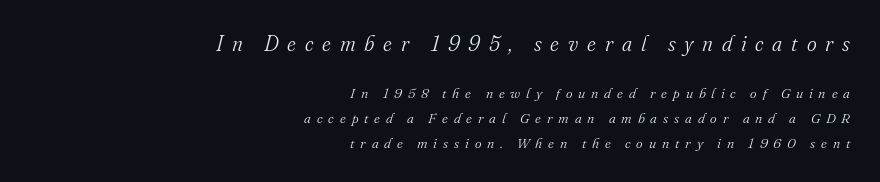
Look at the tracking — it's clearly loosened, letters drifting apart. The space beneath each line is pristine and unruled. Compared with a flush-left layout, this one pins lines to the opposite, right side. Yep, that's italic — everything's leaning.
